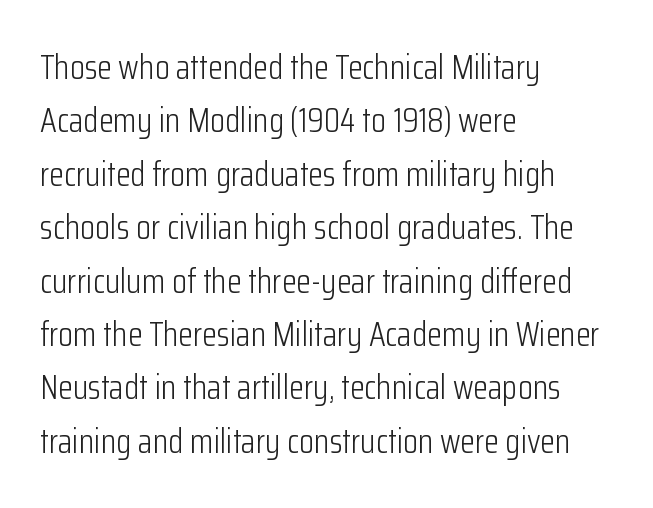
Q: Is the text bold? A: No.
Q: Is the text italic (slanted)? A: No, it is upright.
Q: Is the typeface a serif or a sans-serif typeface? A: Sans-serif.
Q: Is the text underlined? A: No.
Q: How is the paragraph aligned? A: Left-aligned.
Q: Is the spacing between letters normal or unusually wide? A: Normal.
Q: Is the spacing between lines tight, normal or loose? A: Normal.
Q: Width (condensed, normal, or wide)? A: Condensed.
Q: Stroke contrast? A: Low.
Q: x-height? A: Medium.
Q: Monospaced? A: No.
